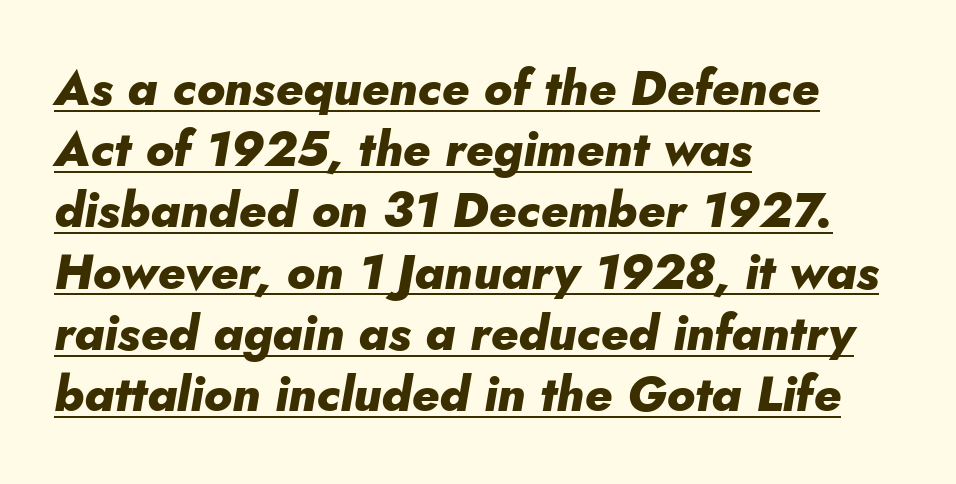
Q: Is the text bold? A: Yes.
Q: Is the text italic (slanted)? A: Yes, it leans right by about 10 degrees.
Q: Is the text underlined? A: Yes.
Q: How is the paragraph aligned? A: Left-aligned.
Q: Is the spacing between letters normal or unusually wide? A: Normal.
Q: Is the spacing between lines tight, normal or loose? A: Normal.
Q: Width (condensed, normal, or wide)? A: Normal.
Q: Stroke contrast? A: Low.
Q: x-height? A: Small.
Q: Monospaced? A: No.
